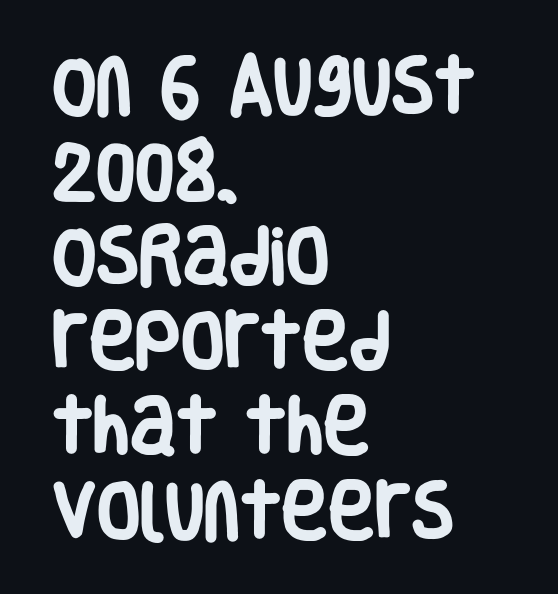
The image shows 63 px heavy, condensed sans-serif type, upright; set left-aligned, normal line spacing (1.35x), normal letter spacing, not underlined; low stroke contrast and a large x-height.
